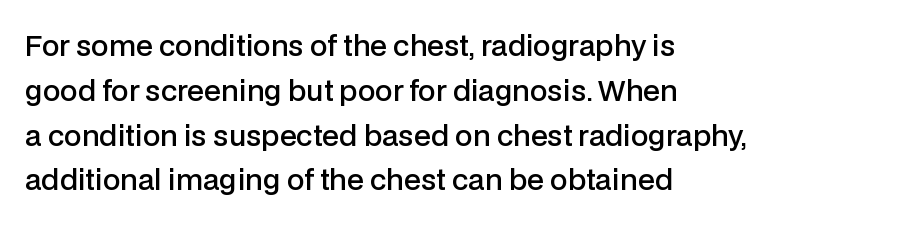
Q: Is the text bold? A: Semi-bold.
Q: Is the text italic (slanted)? A: No, it is upright.
Q: Is the typeface a serif or a sans-serif typeface? A: Sans-serif.
Q: Is the text underlined? A: No.
Q: How is the paragraph aligned? A: Left-aligned.
Q: Is the spacing between letters normal or unusually wide? A: Normal.
Q: Is the spacing between lines tight, normal or loose? A: Normal.
Q: Width (condensed, normal, or wide)? A: Normal.
Q: Stroke contrast? A: Low.
Q: x-height? A: Medium.
Q: Monospaced? A: No.
